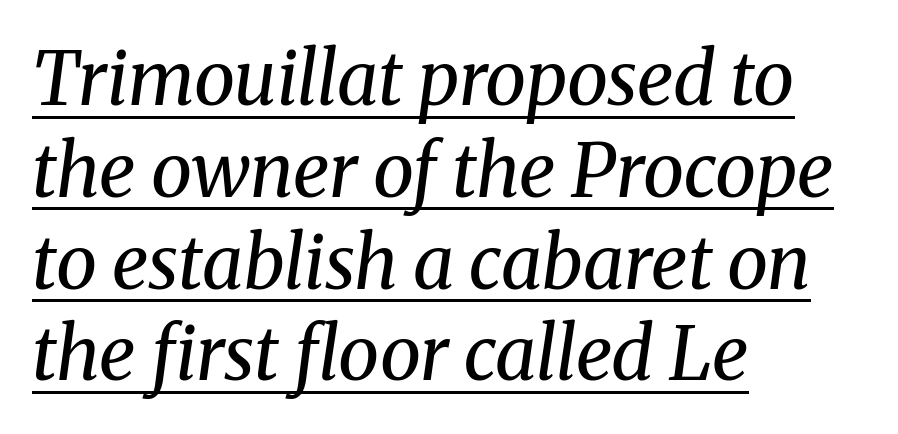
Tracking here is standard; glyphs follow each other at the usual distance. Does a line run under the words? Yes, clearly. These lines are composed in type with serifs. In CSS terms this would be text-align: left.
